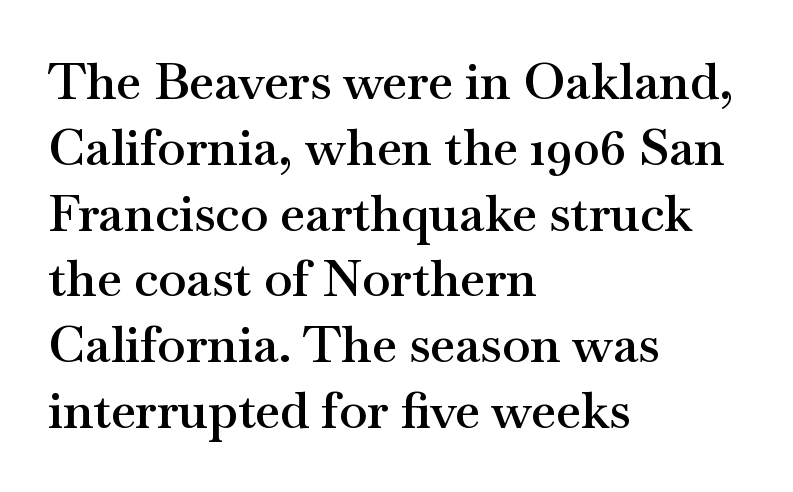
The image shows 51 px semibold, wide serif type, upright; set left-aligned, normal line spacing (1.29x), normal letter spacing, not underlined; medium stroke contrast and a small x-height.
